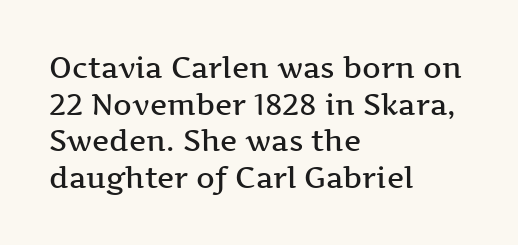
Q: Is the text bold? A: Semi-bold.
Q: Is the text italic (slanted)? A: No, it is upright.
Q: Is the typeface a serif or a sans-serif typeface? A: Serif.
Q: Is the text underlined? A: No.
Q: How is the paragraph aligned? A: Left-aligned.
Q: Is the spacing between letters normal or unusually wide? A: Normal.
Q: Is the spacing between lines tight, normal or loose? A: Normal.
Q: Width (condensed, normal, or wide)? A: Wide.
Q: Stroke contrast? A: Medium.
Q: x-height? A: Medium.
Q: Monospaced? A: No.
